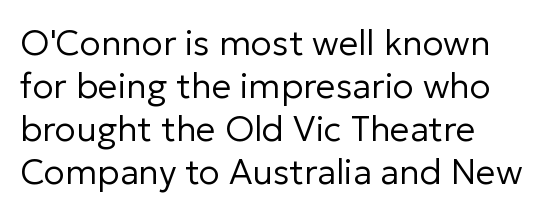
The image shows 35 px regular-weight sans-serif type, upright; set line spacing 1.23x, normal letter spacing, not underlined; low stroke contrast and a medium x-height.
